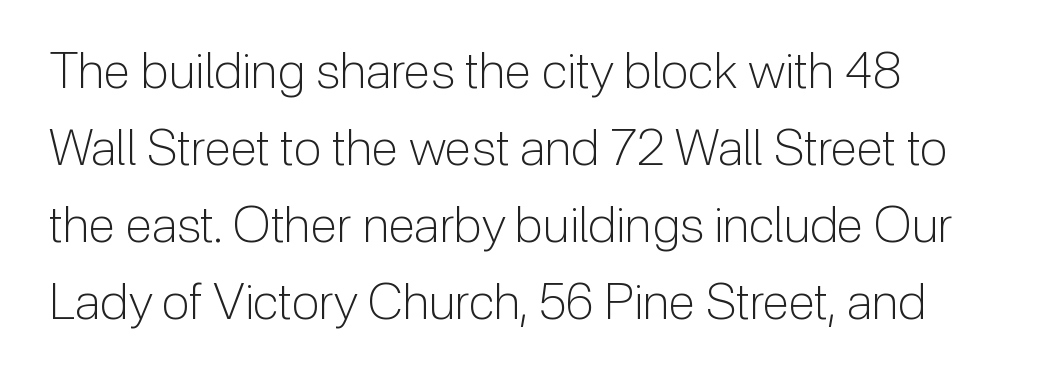
The image shows 50 px light sans-serif type, upright; set left-aligned, normal line spacing (1.54x), normal letter spacing, not underlined; low stroke contrast and a medium x-height.
